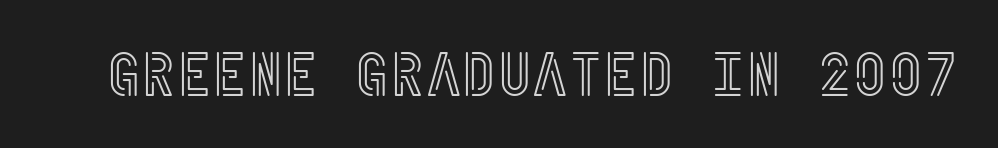
Q: Is the text italic (slanted)? A: No, it is upright.
Q: Is the text underlined? A: No.
Q: Is the spacing between letters normal or unusually wide? A: Normal.
Q: Width (condensed, normal, or wide)? A: Condensed.
Q: x-height? A: Large.
